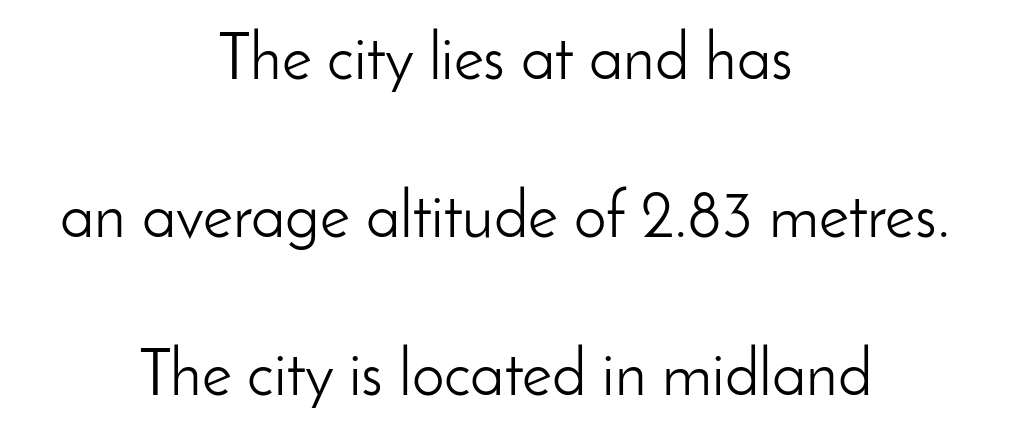
The passage shown has conventional tracking throughout. Glance below the letters and you will spot only blank space. The face looks like a standard text weight, possibly lighter. The letters stand straight up with perfectly vertical stems. The rendering uses natural spacing where letterforms have individual widths. Leading: increased.
